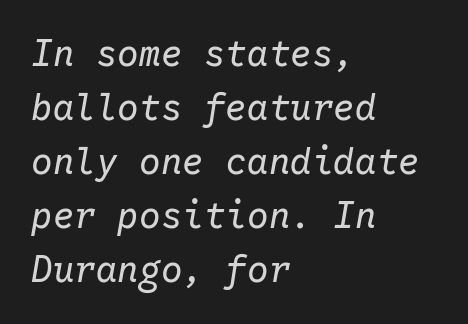
Leftover space on each line is placed entirely after the last word. The line texture is even and compact thanks to regular tracking. Each new line begins a customary step beneath the previous one. The area under the type is left untouched. The typography opts for an oblique posture over an upright one.
